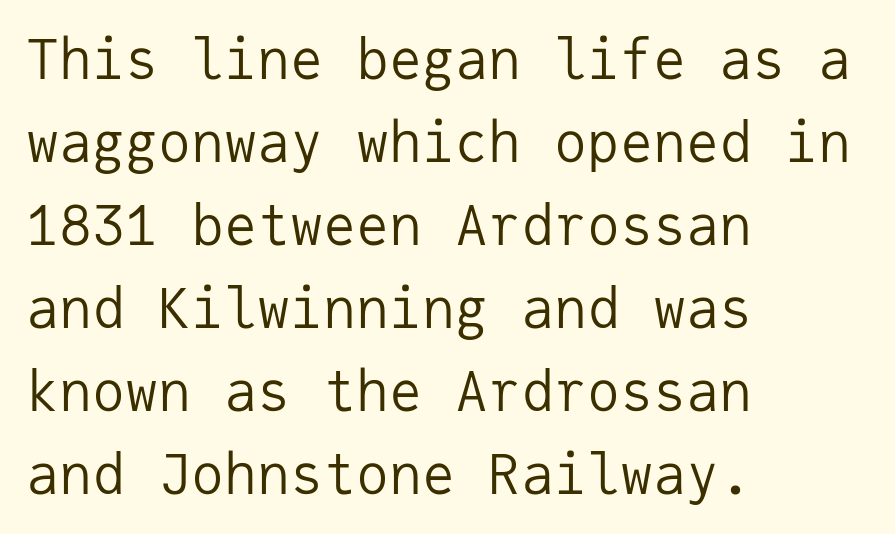
Q: Is the text bold? A: No.
Q: Is the text italic (slanted)? A: No, it is upright.
Q: Is the typeface a serif or a sans-serif typeface? A: Sans-serif.
Q: Is the text underlined? A: No.
Q: How is the paragraph aligned? A: Left-aligned.
Q: Is the spacing between letters normal or unusually wide? A: Normal.
Q: Is the spacing between lines tight, normal or loose? A: Normal.
Q: Width (condensed, normal, or wide)? A: Normal.
Q: Stroke contrast? A: Low.
Q: x-height? A: Medium.
Q: Monospaced? A: Yes.
